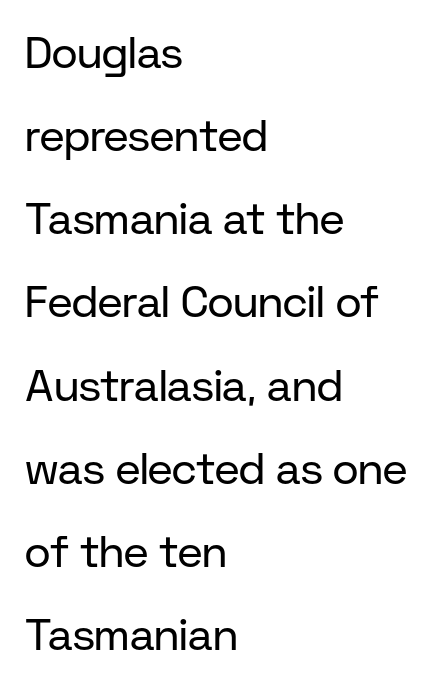
{"serif": "no", "italic": "no", "bold": "no", "weight": "regular", "width": "normal", "stroke_contrast": "low", "x_height": "medium", "monospaced": "no", "underline": "no", "align": "left", "line_spacing_ratio": 1.89, "letter_spacing": "normal", "letter_spacing_em": 0.0, "glyph_px": 44}
